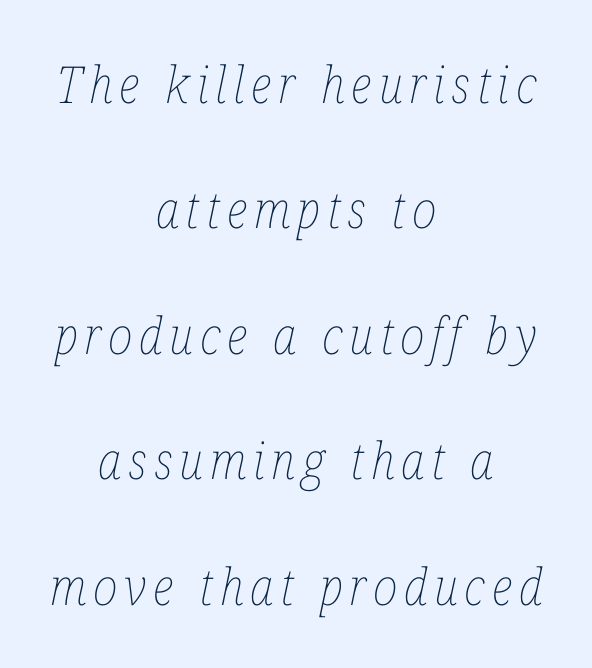
Leading: increased. This is oblique type, the kind used for emphasis or titles. Does the copy run flush right? No — it is centered line by line. Bare-footed words on every line.
